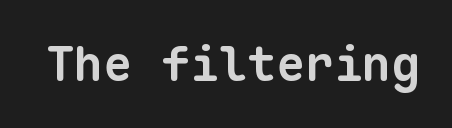
The image shows 48 px bold sans-serif type, monospaced; set normal letter spacing, not underlined; low stroke contrast and a medium x-height.
